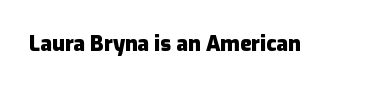
Q: Is the text bold? A: Yes.
Q: Is the text italic (slanted)? A: No, it is upright.
Q: Is the text underlined? A: No.
Q: Is the spacing between letters normal or unusually wide? A: Normal.
